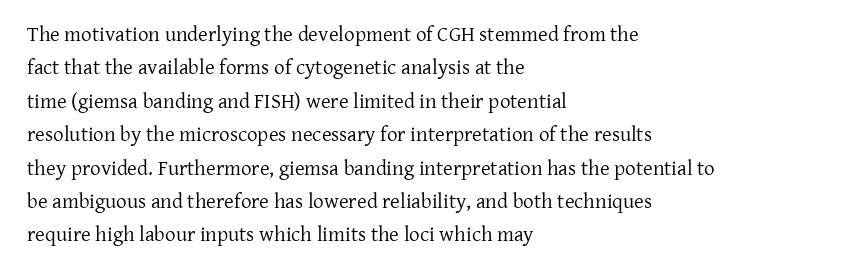
{"italic": "no", "bold": "no", "underline": "no", "align": "left", "line_spacing": "normal", "line_spacing_ratio": 1.59, "letter_spacing": "normal", "letter_spacing_em": 0.0, "glyph_px": 21}
